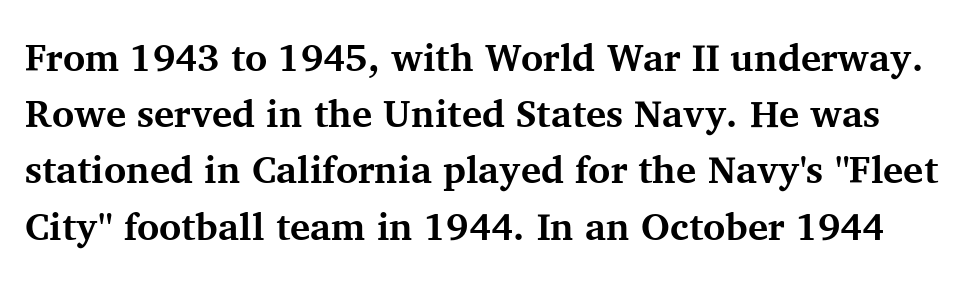
{"serif": "yes", "italic": "no", "bold": "yes", "weight": "bold", "width": "normal", "stroke_contrast": "medium", "x_height": "medium", "monospaced": "no", "underline": "no", "line_spacing": "normal", "line_spacing_ratio": 1.48, "letter_spacing": "normal", "letter_spacing_em": 0.0, "glyph_px": 38}
